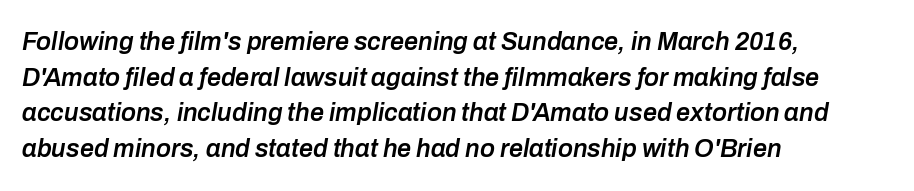
This sample keeps an unexceptional amount of space between lines. Nobody touched the tracking dial on this one. Decoration check: the copy has no underline. Compared with a centered layout, this one pins lines to the left instead. Rendered with sloped, italic letterforms.
